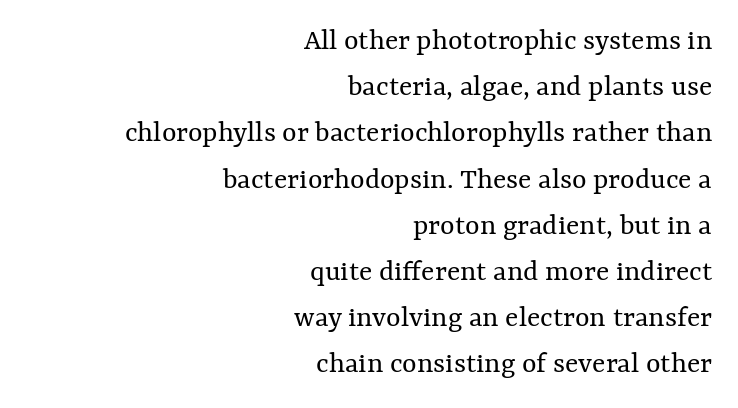
{"italic": "no", "bold": "no", "weight": "regular", "width": "normal", "stroke_contrast": "medium", "x_height": "medium", "monospaced": "no", "underline": "no", "align": "right", "line_spacing": "normal", "line_spacing_ratio": 1.49, "letter_spacing": "normal", "letter_spacing_em": 0.0, "glyph_px": 31}
